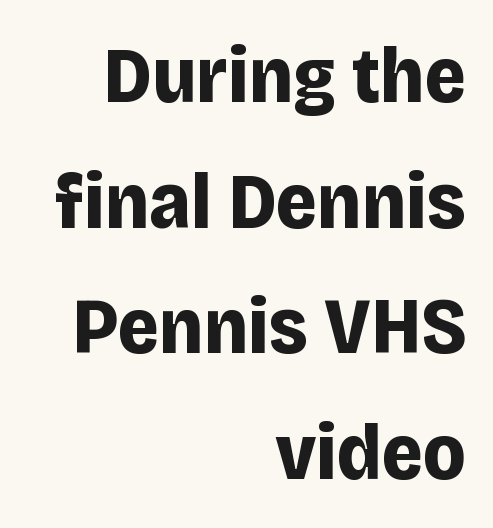
Q: Is the text bold? A: Yes.
Q: Is the text italic (slanted)? A: No, it is upright.
Q: Is the typeface a serif or a sans-serif typeface? A: Sans-serif.
Q: Is the text underlined? A: No.
Q: How is the paragraph aligned? A: Right-aligned.
Q: Is the spacing between letters normal or unusually wide? A: Normal.
Q: Is the spacing between lines tight, normal or loose? A: Normal.
Q: Width (condensed, normal, or wide)? A: Normal.
Q: Stroke contrast? A: Low.
Q: x-height? A: Large.
Q: Monospaced? A: No.
